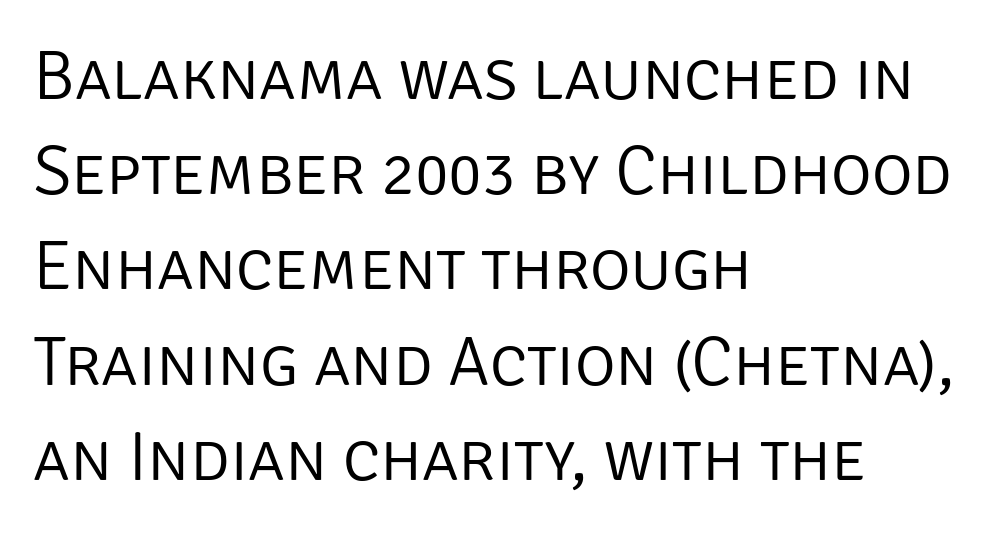
The image shows 70 px light sans-serif type, upright; set left-aligned, normal line spacing (1.36x), normal letter spacing, not underlined; low stroke contrast and a large x-height.
